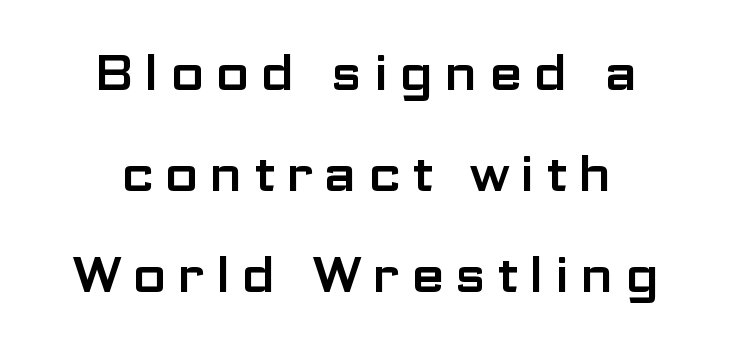
The letterforms stand isolated, each surrounded by extra space. The rendering positions every line midway between the sides. Successive baselines arrive slowly, with a big drop between each. Unlike a traditional serif, this face leaves its strokes unadorned. The rendering uses natural spacing where letterforms have individual widths. The lettering holds an erect, upright posture throughout.
